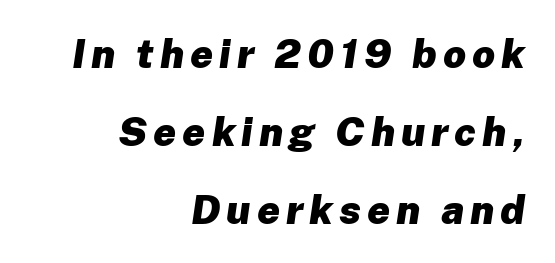
Q: Is the text bold? A: Yes.
Q: Is the text italic (slanted)? A: Yes, it leans right by about 8 degrees.
Q: Is the text underlined? A: No.
Q: How is the paragraph aligned? A: Right-aligned.
Q: Is the spacing between lines tight, normal or loose? A: Loose.
Q: Width (condensed, normal, or wide)? A: Normal.
Q: Stroke contrast? A: Low.
Q: x-height? A: Medium.
Q: Monospaced? A: No.
